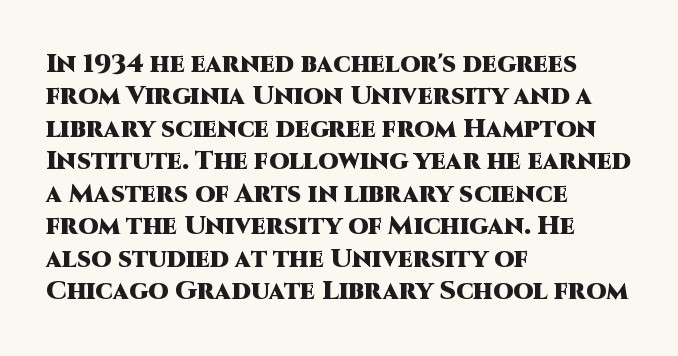
The image shows 26 px bold type, upright; set left-aligned, normal line spacing (1.25x), normal letter spacing, not underlined.
